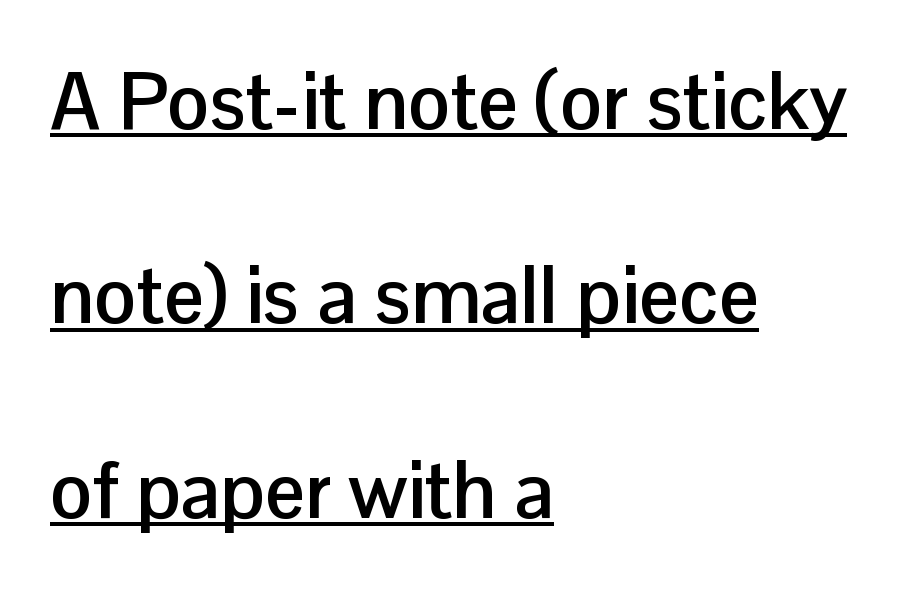
Q: Is the text bold? A: Yes.
Q: Is the text italic (slanted)? A: No, it is upright.
Q: Is the typeface a serif or a sans-serif typeface? A: Sans-serif.
Q: Is the text underlined? A: Yes.
Q: How is the paragraph aligned? A: Left-aligned.
Q: Is the spacing between letters normal or unusually wide? A: Normal.
Q: Is the spacing between lines tight, normal or loose? A: Loose.
Q: Width (condensed, normal, or wide)? A: Normal.
Q: Stroke contrast? A: Low.
Q: x-height? A: Medium.
Q: Monospaced? A: No.
